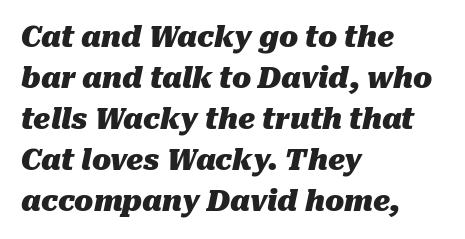
Q: Is the text bold? A: Yes.
Q: Is the text italic (slanted)? A: Yes, it leans right by about 10 degrees.
Q: Is the text underlined? A: No.
Q: How is the paragraph aligned? A: Left-aligned.
Q: Is the spacing between letters normal or unusually wide? A: Normal.
Q: Is the spacing between lines tight, normal or loose? A: Normal.
Q: Width (condensed, normal, or wide)? A: Normal.
Q: Stroke contrast? A: Medium.
Q: x-height? A: Medium.
Q: Monospaced? A: No.
